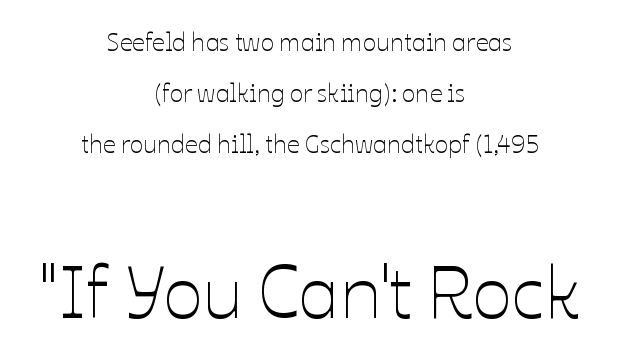
Each line is balanced around a shared central axis. Is there much room between lines? Yes — plenty of vertical air separates them. Nobody drew a line under any word here. A typesetter would call this proportional, since set widths differ per character.
